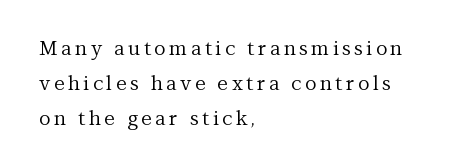
The glyphs are unaccompanied by any horizontal stroke below them. Vertical strokes here are truly vertical. This is not heavy type; no bold has been used. Each line starts at the same left margin while the right side varies.
